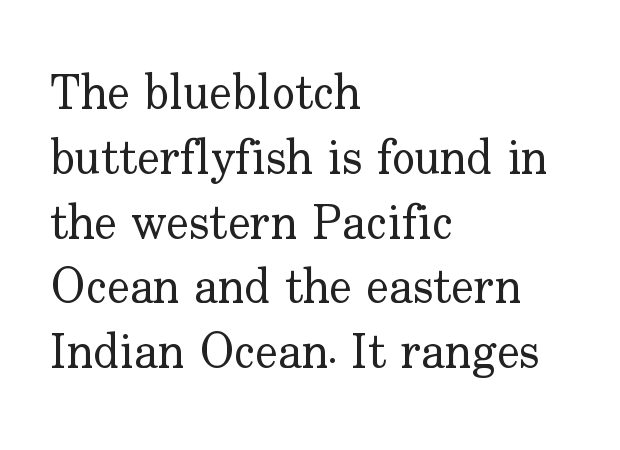
Q: Is the text bold? A: No.
Q: Is the text italic (slanted)? A: No, it is upright.
Q: Is the typeface a serif or a sans-serif typeface? A: Serif.
Q: Is the text underlined? A: No.
Q: How is the paragraph aligned? A: Left-aligned.
Q: Is the spacing between letters normal or unusually wide? A: Normal.
Q: Is the spacing between lines tight, normal or loose? A: Normal.
Q: Width (condensed, normal, or wide)? A: Normal.
Q: Stroke contrast? A: Low.
Q: x-height? A: Small.
Q: Monospaced? A: No.
